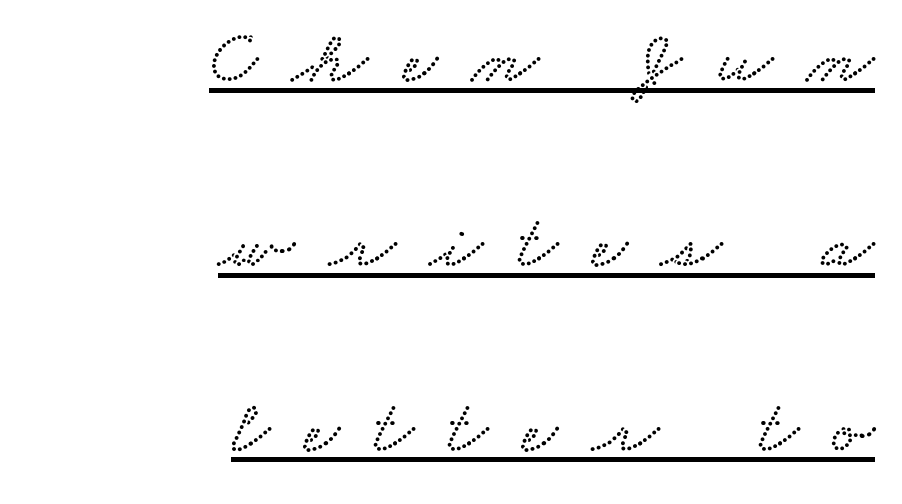
{"width": "wide", "stroke_contrast": "low", "x_height": "small", "monospaced": "no", "underline": "yes", "align": "right", "line_spacing": "loose", "line_spacing_ratio": 2.4, "letter_spacing": "wide", "letter_spacing_em": 0.45, "glyph_px": 77}
